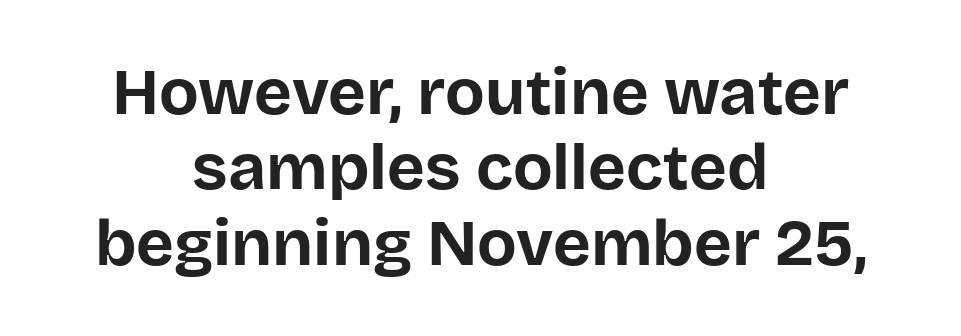
{"serif": "no", "italic": "no", "bold": "yes", "weight": "bold", "width": "normal", "stroke_contrast": "low", "x_height": "large", "monospaced": "no", "underline": "no", "align": "center", "line_spacing_ratio": 1.16, "letter_spacing": "normal", "letter_spacing_em": 0.0, "glyph_px": 65}
